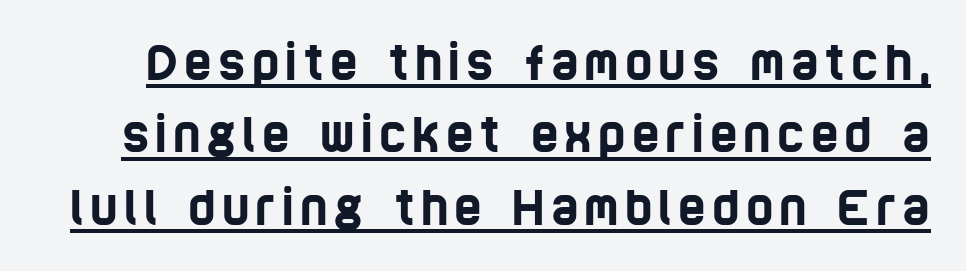
The image shows 47 px condensed sans-serif type; set normal line spacing (1.54x), underlined; low stroke contrast and a large x-height.
